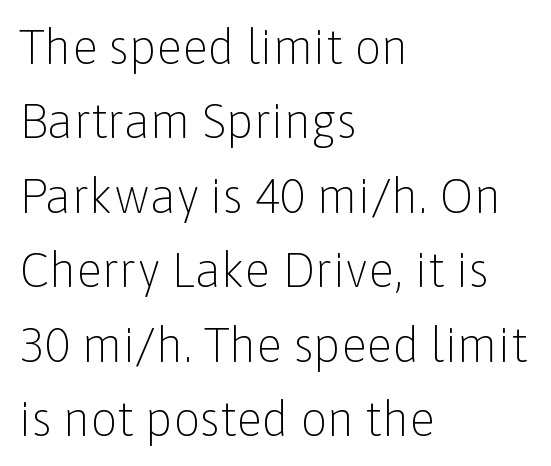
{"serif": "no", "italic": "no", "bold": "no", "weight": "light", "width": "normal", "stroke_contrast": "low", "x_height": "medium", "monospaced": "no", "underline": "no", "align": "left", "line_spacing": "normal", "line_spacing_ratio": 1.55, "letter_spacing": "normal", "letter_spacing_em": 0.0, "glyph_px": 48}
